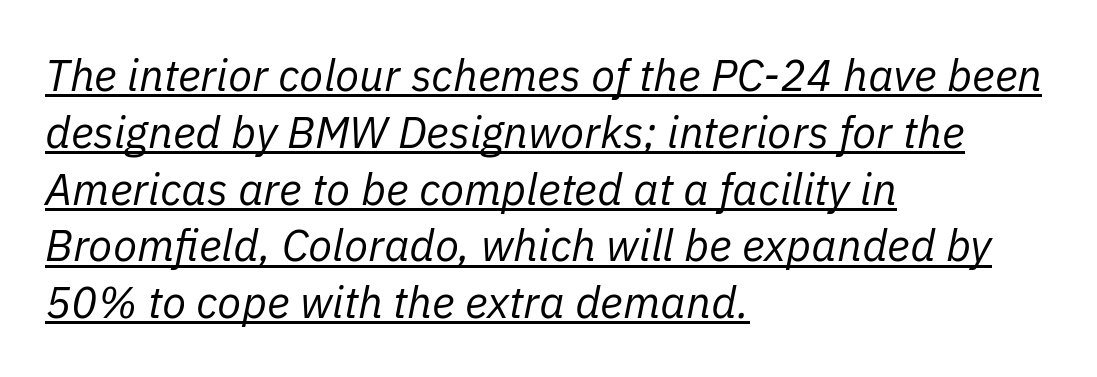
Q: Is the text bold? A: No.
Q: Is the text italic (slanted)? A: Yes, it leans right by about 11 degrees.
Q: Is the text underlined? A: Yes.
Q: How is the paragraph aligned? A: Left-aligned.
Q: Is the spacing between letters normal or unusually wide? A: Normal.
Q: Is the spacing between lines tight, normal or loose? A: Normal.
Q: Width (condensed, normal, or wide)? A: Normal.
Q: Stroke contrast? A: Low.
Q: x-height? A: Medium.
Q: Monospaced? A: No.
